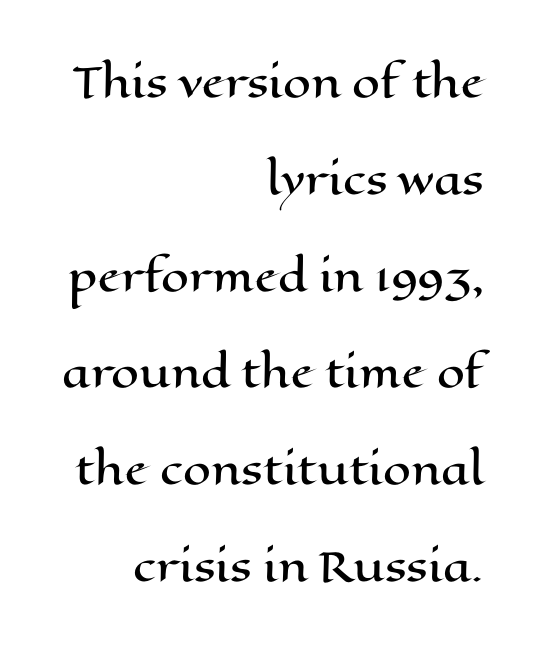
Students, observe: this is what heavily led, spacious text looks like. The string is rendered with underlining switched off. Think of a printed novel: that variable character pitch is what you see here. No extra tracking has been applied to these lines. Short and long lines alike share a common ending point at right.
